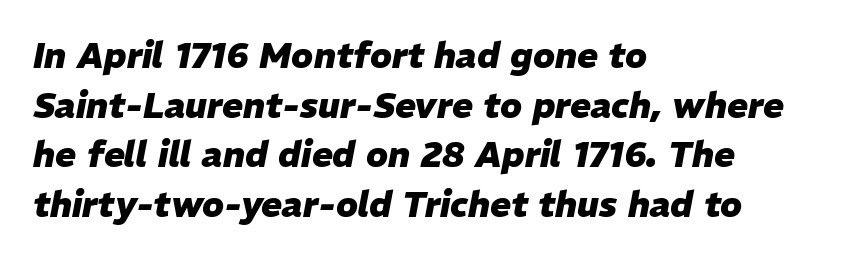
{"italic": "yes", "lean": "right", "slant_degrees": 11, "bold": "yes", "weight": "heavy", "width": "normal", "stroke_contrast": "low", "x_height": "medium", "monospaced": "no", "underline": "no", "align": "left", "line_spacing": "normal", "line_spacing_ratio": 1.42, "letter_spacing": "normal", "letter_spacing_em": 0.0, "glyph_px": 35}
